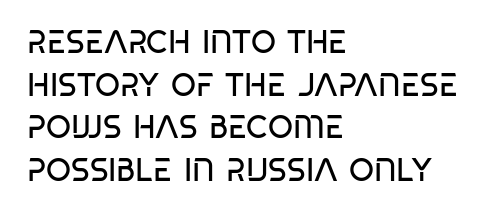
The image shows 32 px regular-weight, condensed sans-serif type; set left-aligned, normal line spacing (1.33x), normal letter spacing, not underlined; low stroke contrast and a large x-height.
